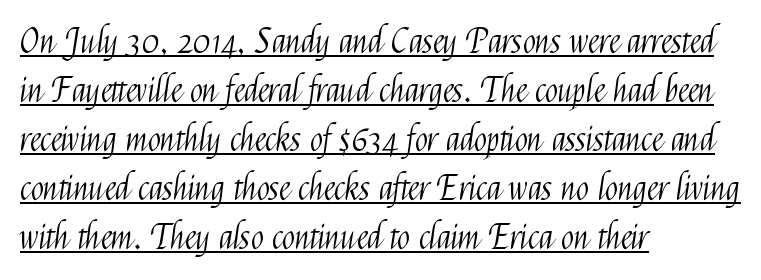
{"serif": "no", "bold": "no", "weight": "light", "width": "condensed", "stroke_contrast": "medium", "x_height": "medium", "monospaced": "no", "underline": "yes", "align": "left", "line_spacing": "normal", "line_spacing_ratio": 1.44, "letter_spacing": "normal", "letter_spacing_em": 0.0, "glyph_px": 34}
